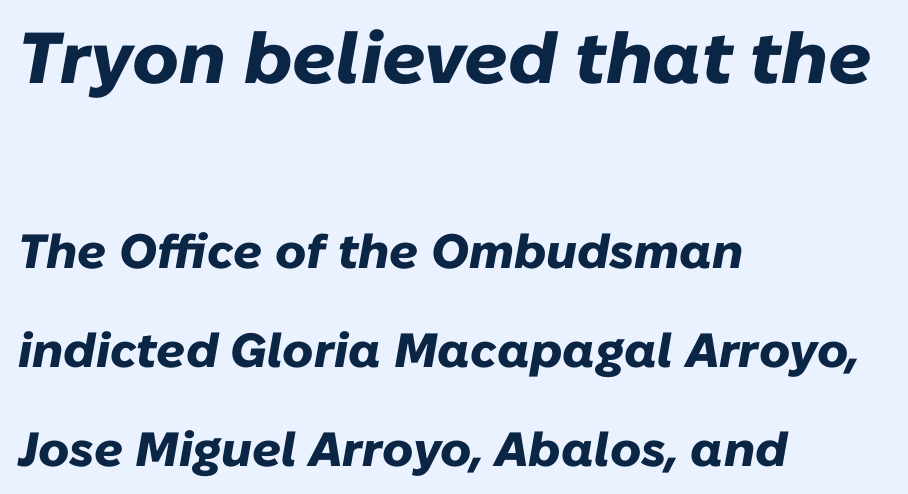
{"italic": "yes", "lean": "right", "slant_degrees": 10, "bold": "yes", "weight": "heavy", "width": "normal", "stroke_contrast": "low", "x_height": "medium", "monospaced": "no", "underline": "no", "align": "left", "line_spacing": "loose", "line_spacing_ratio": 2.06, "letter_spacing": "normal", "letter_spacing_em": 0.0, "larger_block": "first", "size_ratio": 1.5, "glyph_px": 72}
